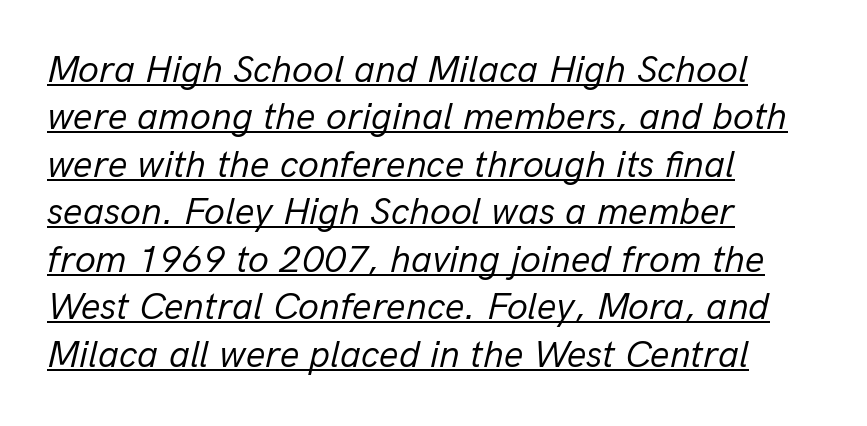
Alignment: flush left. The weight would be labelled regular, book, light, or lighter still. Characters follow at the spacing the type designer built in. Check the space under the baseline: a stroke is drawn there. In terms of leading, this rendering sits right in the middle. The rendering uses natural spacing where letterforms have individual widths.
